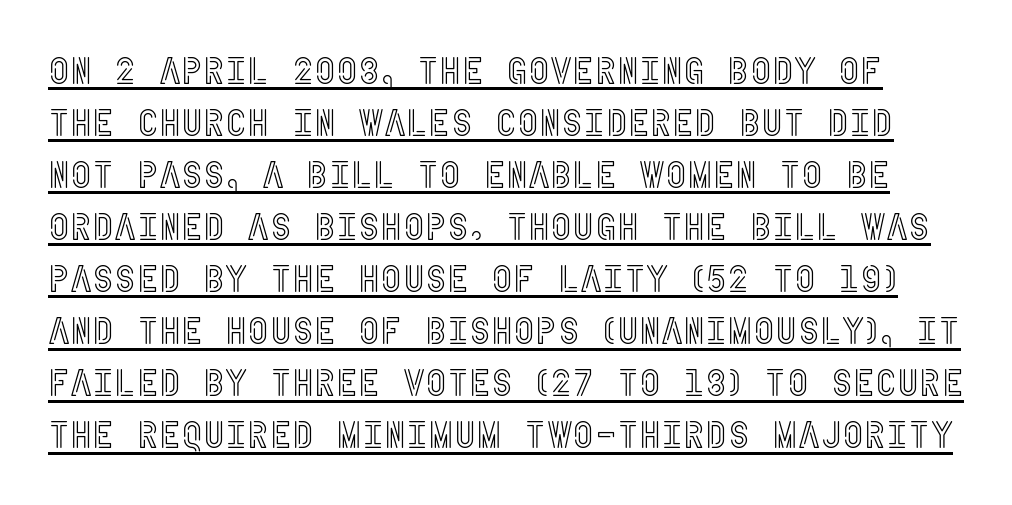
The image shows 38 px condensed type, upright; set normal line spacing (1.37x), normal letter spacing, underlined; a large x-height.
